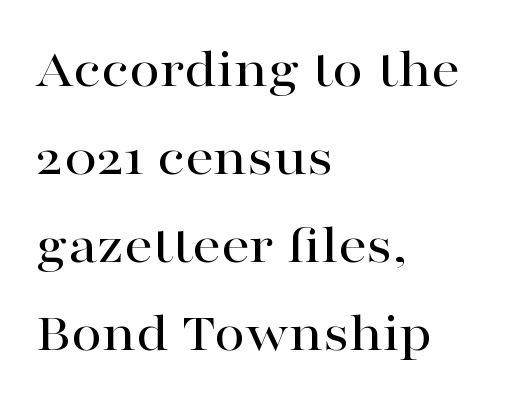
{"serif": "yes", "italic": "no", "width": "wide", "stroke_contrast": "high", "x_height": "medium", "monospaced": "no", "underline": "no", "align": "left", "line_spacing": "normal", "line_spacing_ratio": 1.57, "letter_spacing": "normal", "letter_spacing_em": 0.0, "glyph_px": 56}
